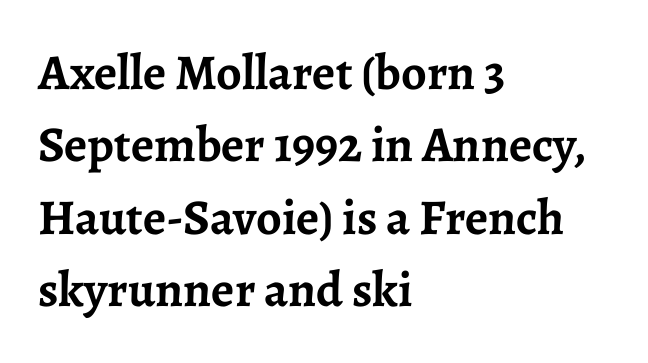
The image shows 50 px semibold serif type, upright; set left-aligned, normal line spacing (1.45x), normal letter spacing, not underlined; low stroke contrast and a medium x-height.
